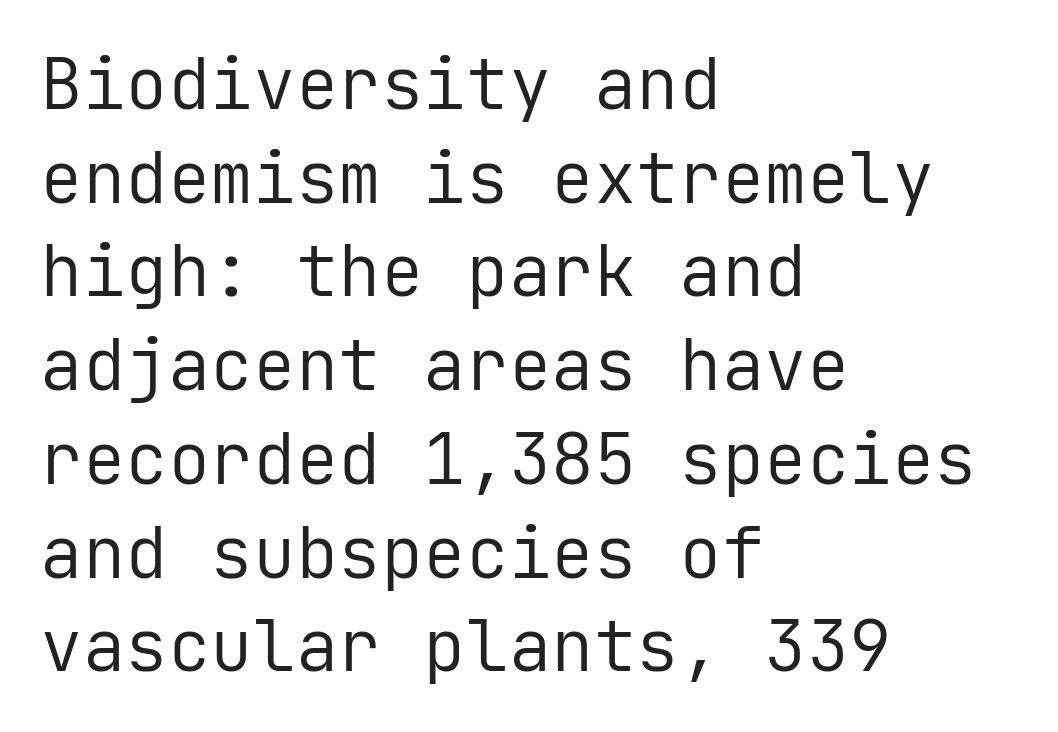
The image shows 71 px regular-weight sans-serif type, upright, monospaced; set left-aligned, normal line spacing (1.32x), normal letter spacing, not underlined; low stroke contrast and a medium x-height.
